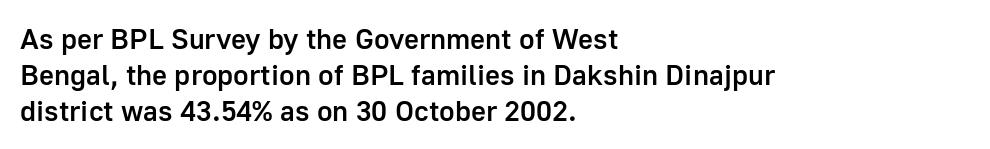
Is there much room between lines? A standard amount, neither cramped nor airy. Spacing verdict: proportional, widths tailored to each character. Type style note: lacks serifs. Letter spacing: default. The letters stand upright; this is a roman face. Typographic density is moderately raised because the face is semibold.
